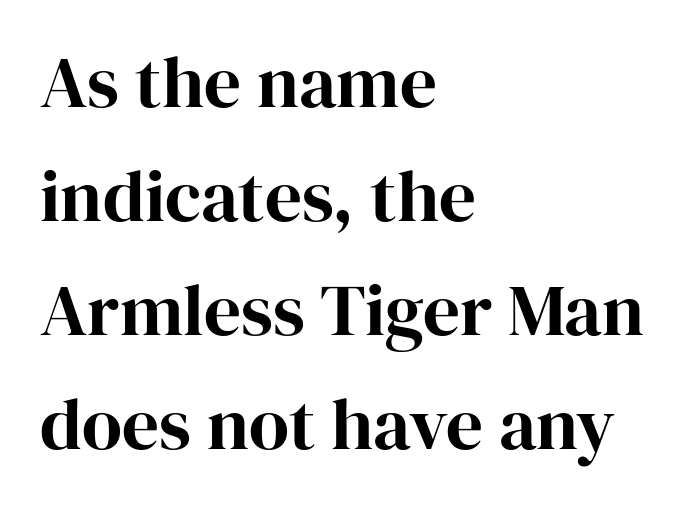
The image shows 73 px serif type, upright; set left-aligned, normal line spacing (1.56x), normal letter spacing, not underlined; high stroke contrast and a medium x-height.
